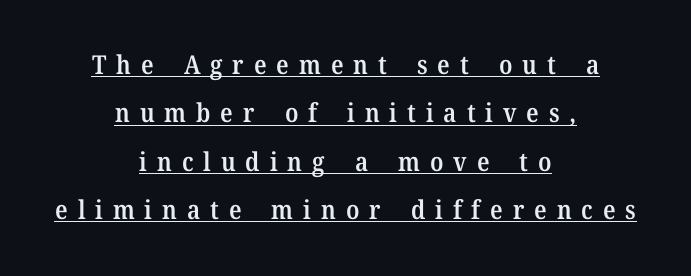
{"italic": "no", "bold": "semi", "underline": "yes", "align": "center", "line_spacing_ratio": 1.86, "letter_spacing": "wide", "letter_spacing_em": 0.38, "glyph_px": 26}
